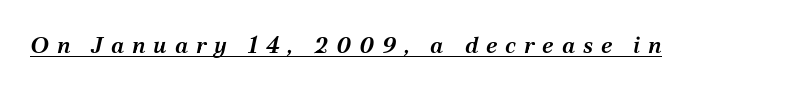
Q: Is the text bold? A: Semi-bold.
Q: Is the text italic (slanted)? A: Yes, it leans right by about 12 degrees.
Q: Is the text underlined? A: Yes.
Q: Is the spacing between letters normal or unusually wide? A: Unusually wide.
